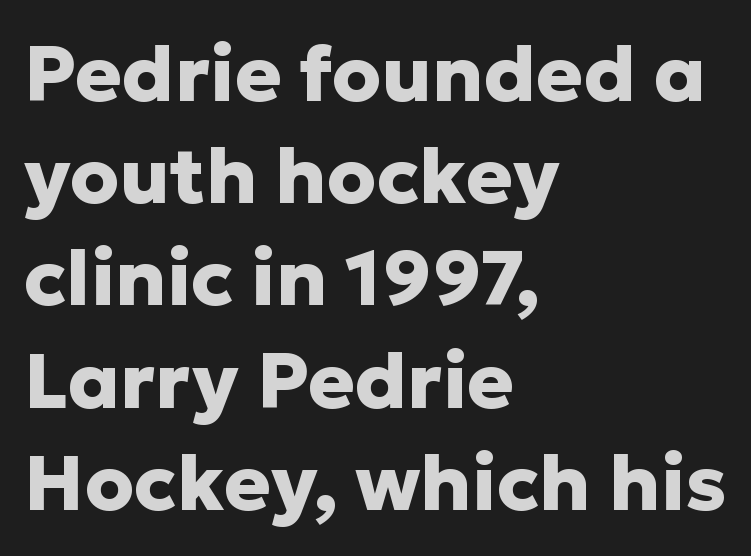
{"serif": "no", "italic": "no", "bold": "yes", "weight": "heavy", "width": "normal", "stroke_contrast": "low", "x_height": "medium", "monospaced": "no", "underline": "no", "align": "left", "line_spacing": "normal", "line_spacing_ratio": 1.31, "letter_spacing": "normal", "letter_spacing_em": 0.0, "glyph_px": 78}
